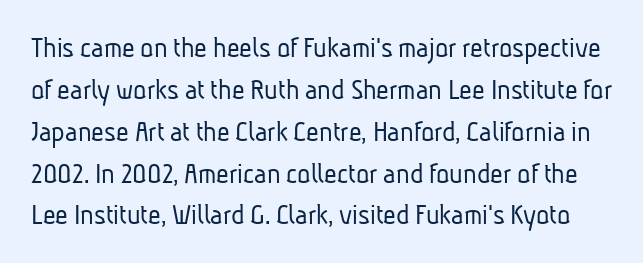
Q: Is the text bold? A: No.
Q: Is the typeface a serif or a sans-serif typeface? A: Sans-serif.
Q: Is the text underlined? A: No.
Q: Is the spacing between letters normal or unusually wide? A: Normal.
Q: Is the spacing between lines tight, normal or loose? A: Normal.
Q: Width (condensed, normal, or wide)? A: Condensed.
Q: Stroke contrast? A: Low.
Q: x-height? A: Medium.
Q: Monospaced? A: No.
